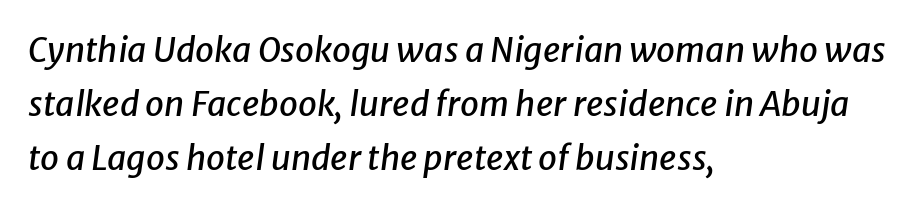
The lettering tilts uniformly, giving the passage an italic look. Is the block centered? No — it sits flush against the left margin. The face used here is proportionally spaced, like ordinary book or web type. How are the letters spaced? Ordinarily, with no added tracking.
